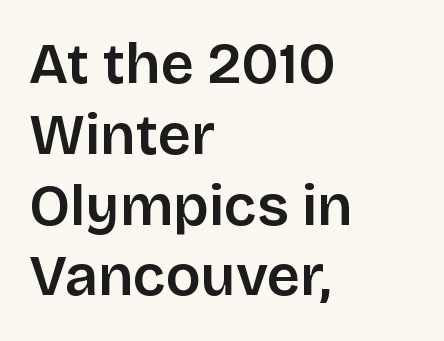
The image shows 58 px sans-serif type, upright; set left-aligned, line spacing 1.22x, normal letter spacing, not underlined; low stroke contrast and a large x-height.
